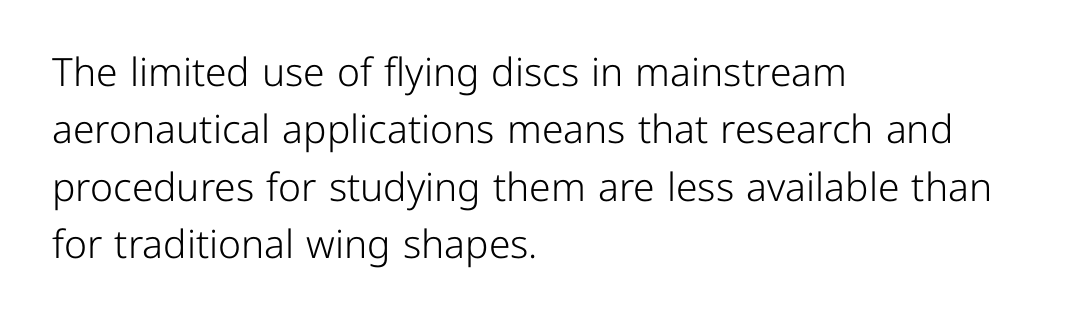
Honestly, the letter spacing is just normal — you wouldn't notice it. The font's upright variant was chosen for this text. This is not heavy type; no bold has been used. The font family rendered here belongs to the sans-serif group. Each letter keeps its own natural width here, so spacing adapts to shape.
